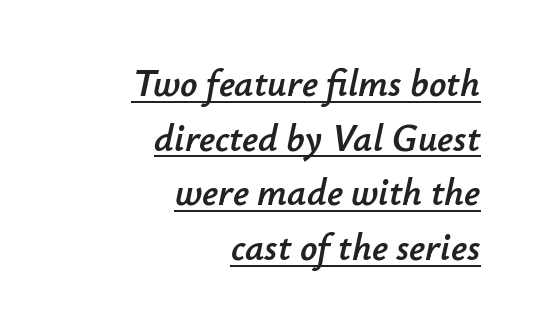
Q: Is the text italic (slanted)? A: Yes, it leans right by about 12 degrees.
Q: Is the text underlined? A: Yes.
Q: How is the paragraph aligned? A: Right-aligned.
Q: Is the spacing between letters normal or unusually wide? A: Normal.
Q: Is the spacing between lines tight, normal or loose? A: Normal.
Q: Width (condensed, normal, or wide)? A: Normal.
Q: Stroke contrast? A: Low.
Q: x-height? A: Small.
Q: Monospaced? A: No.
